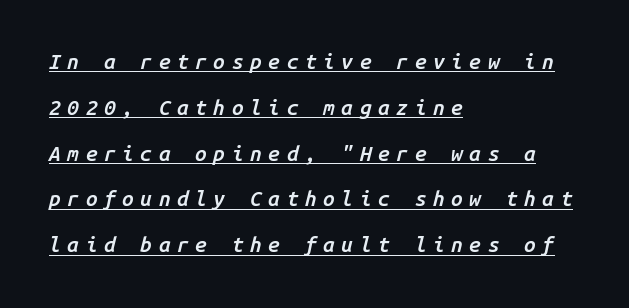
{"italic": "yes", "lean": "right", "slant_degrees": 14, "bold": "semi", "underline": "yes", "align": "left", "line_spacing": "loose", "line_spacing_ratio": 2.18, "letter_spacing": "wide", "letter_spacing_em": 0.31, "glyph_px": 21}
